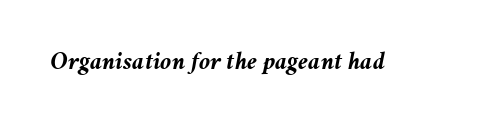
{"italic": "yes", "lean": "right", "slant_degrees": 11, "bold": "yes", "underline": "no", "letter_spacing": "normal", "letter_spacing_em": 0.0, "glyph_px": 25}
